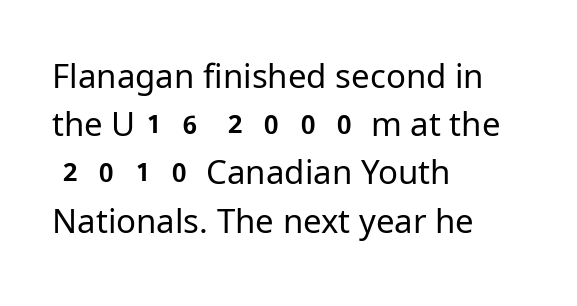
Q: Is the text bold? A: No.
Q: Is the text italic (slanted)? A: No, it is upright.
Q: Is the typeface a serif or a sans-serif typeface? A: Sans-serif.
Q: Is the text underlined? A: No.
Q: How is the paragraph aligned? A: Left-aligned.
Q: Is the spacing between letters normal or unusually wide? A: Normal.
Q: Is the spacing between lines tight, normal or loose? A: Normal.
Q: Width (condensed, normal, or wide)? A: Normal.
Q: Stroke contrast? A: Low.
Q: x-height? A: Medium.
Q: Monospaced? A: No.
